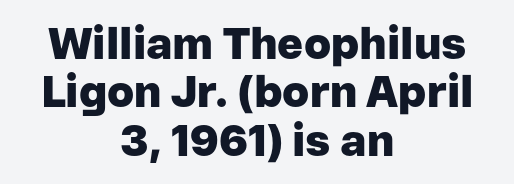
Q: Is the text bold? A: Yes.
Q: Is the text italic (slanted)? A: No, it is upright.
Q: Is the typeface a serif or a sans-serif typeface? A: Sans-serif.
Q: Is the text underlined? A: No.
Q: How is the paragraph aligned? A: Centered.
Q: Is the spacing between letters normal or unusually wide? A: Normal.
Q: Is the spacing between lines tight, normal or loose? A: Tight.
Q: Width (condensed, normal, or wide)? A: Normal.
Q: Stroke contrast? A: Low.
Q: x-height? A: Medium.
Q: Monospaced? A: No.
